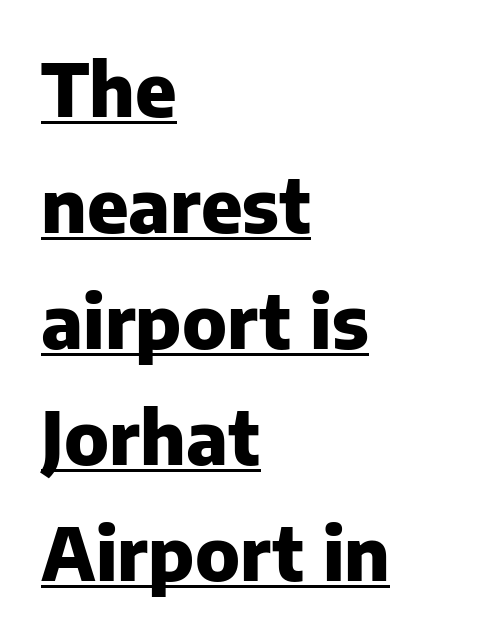
Bold? Absolutely — the strokes are thick and heavy. Posture: straight, roman, zero tilt. Is the block centered? No — it sits flush against the left margin. These lines are composed in type without serifs.
